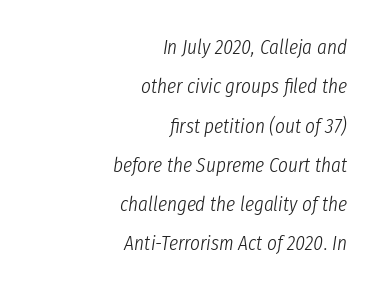
The image shows 21 px text type, italic (leaning right); set right-aligned, line spacing 1.87x, normal letter spacing, not underlined.
